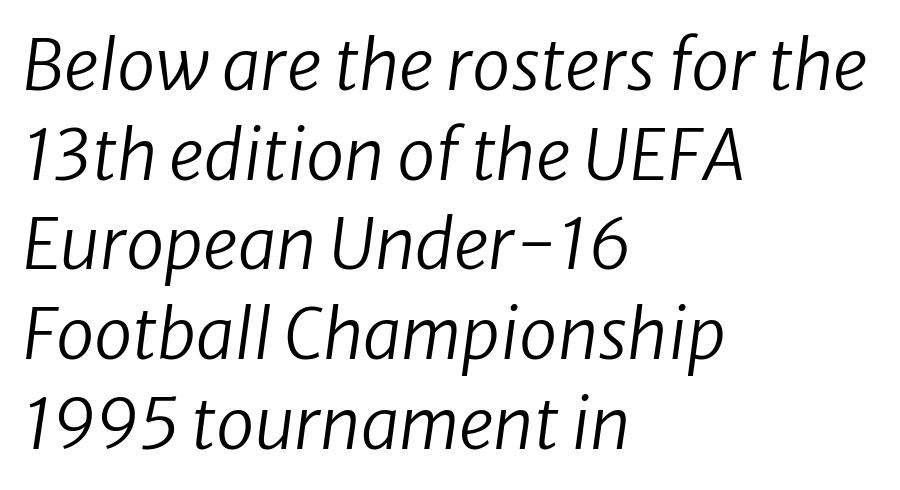
The image shows 69 px regular-weight sans-serif type; set left-aligned, normal line spacing (1.3x), normal letter spacing, not underlined; low stroke contrast and a medium x-height.
